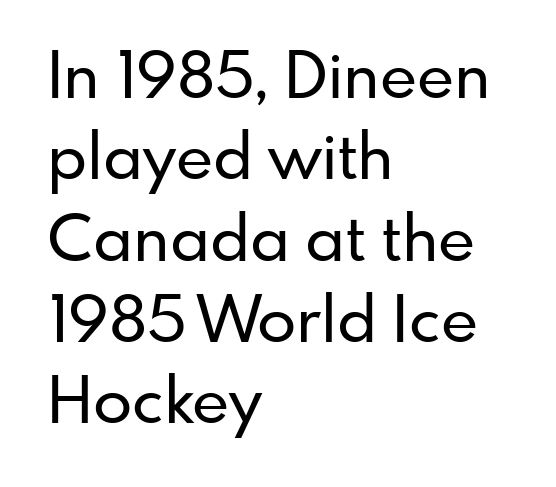
Q: Is the text italic (slanted)? A: No, it is upright.
Q: Is the typeface a serif or a sans-serif typeface? A: Sans-serif.
Q: Is the text underlined? A: No.
Q: How is the paragraph aligned? A: Left-aligned.
Q: Is the spacing between letters normal or unusually wide? A: Normal.
Q: Is the spacing between lines tight, normal or loose? A: Normal.
Q: Width (condensed, normal, or wide)? A: Normal.
Q: Stroke contrast? A: Low.
Q: x-height? A: Small.
Q: Monospaced? A: No.
